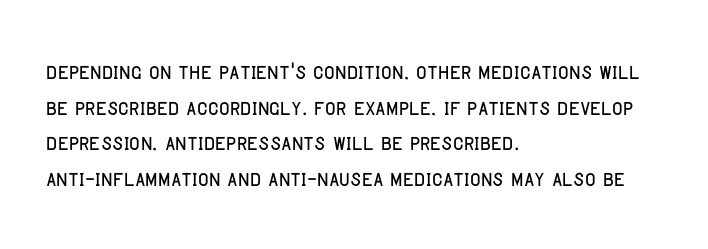
Letterform terminals end flat and unadorned throughout the passage. Left-aligned paragraph, ragged on the right. There is no visible air inserted between adjacent glyphs. Letters rest on an invisible, unmarked baseline. This sample uses an upright cut, with every glyph sitting square on the baseline.
